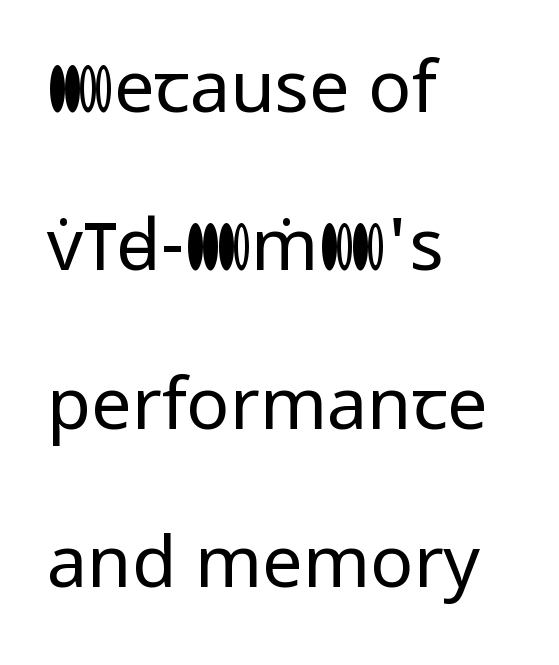
Q: Is the text bold? A: No.
Q: Is the text italic (slanted)? A: No, it is upright.
Q: Is the typeface a serif or a sans-serif typeface? A: Sans-serif.
Q: Is the text underlined? A: No.
Q: How is the paragraph aligned? A: Left-aligned.
Q: Is the spacing between letters normal or unusually wide? A: Normal.
Q: Is the spacing between lines tight, normal or loose? A: Loose.
Q: Width (condensed, normal, or wide)? A: Normal.
Q: Stroke contrast? A: Low.
Q: x-height? A: Medium.
Q: Monospaced? A: No.
